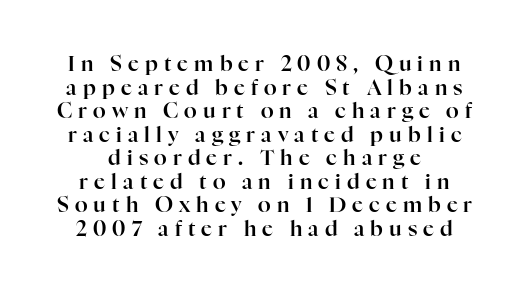
Q: Is the text italic (slanted)? A: No, it is upright.
Q: Is the text underlined? A: No.
Q: Is the spacing between letters normal or unusually wide? A: Unusually wide.
Q: Is the spacing between lines tight, normal or loose? A: Tight.
